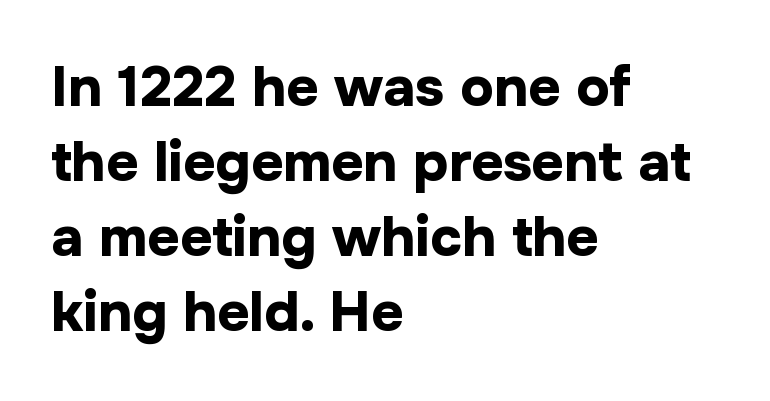
If you measured baseline to baseline, you'd find a middling distance. Standard letterfit; no display-style spreading of the glyphs. Beneath every word, the page is bare. Note: no serifs on the glyphs.
